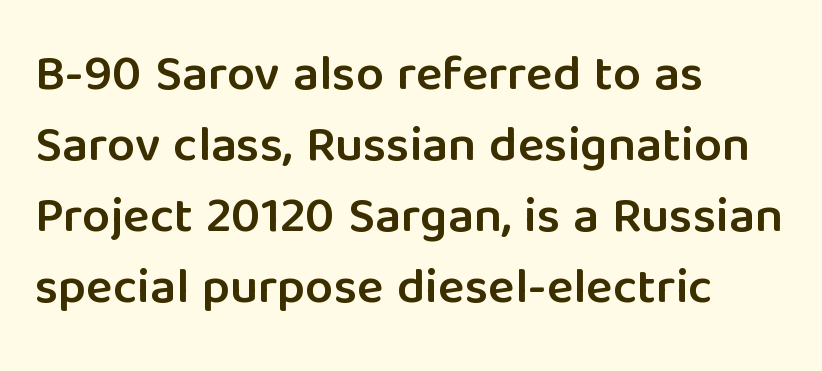
Students, this is semibold: more ink than regular, less than bold. Rendered with straight, roman letterforms. The passage shown is typed in a proportional face where columns would drift. Does the copy run flush right? No — it runs flush left.
